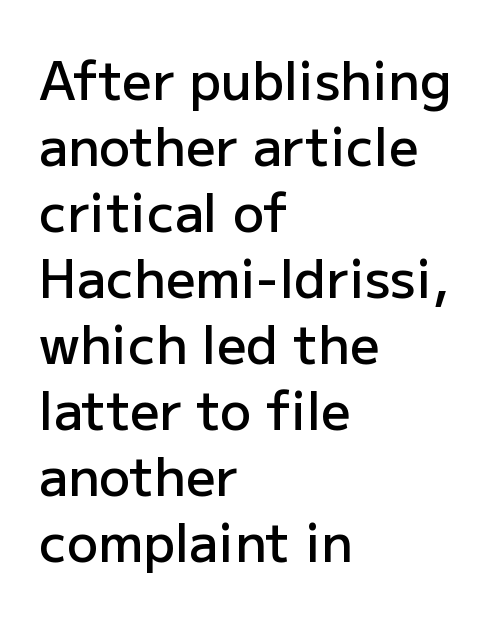
The image shows 52 px semibold sans-serif type, upright; set left-aligned, normal line spacing (1.27x), normal letter spacing, not underlined; low stroke contrast and a medium x-height.
